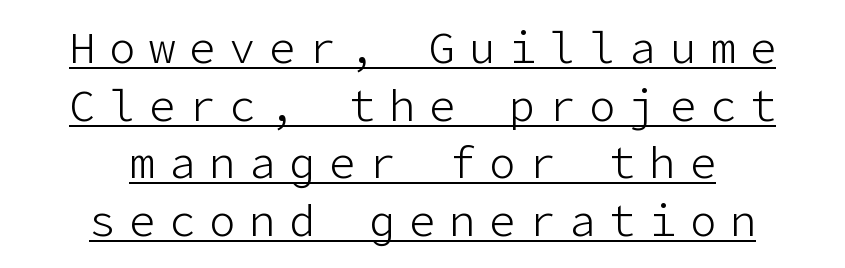
{"serif": "no", "italic": "no", "bold": "no", "weight": "light", "width": "normal", "stroke_contrast": "low", "x_height": "medium", "underline": "yes", "align": "center", "line_spacing": "normal", "line_spacing_ratio": 1.31, "letter_spacing": "wide", "letter_spacing_em": 0.31, "glyph_px": 44}
